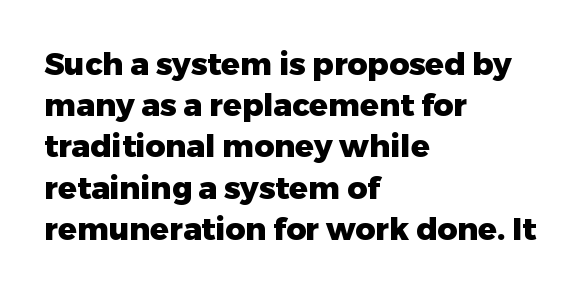
The image shows 31 px heavy sans-serif type, upright; set left-aligned, normal line spacing (1.33x), normal letter spacing, not underlined; low stroke contrast and a medium x-height.
